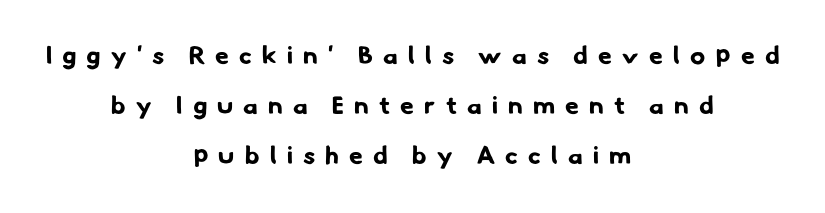
The image shows 25 px bold type; set centered, loose line spacing (2.0x), unusually wide letter spacing (+0.41 em), not underlined.
